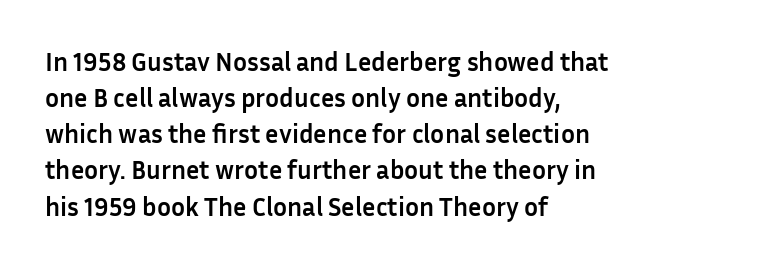
The image shows 26 px bold type, upright; set left-aligned, normal line spacing (1.39x), normal letter spacing, not underlined.
